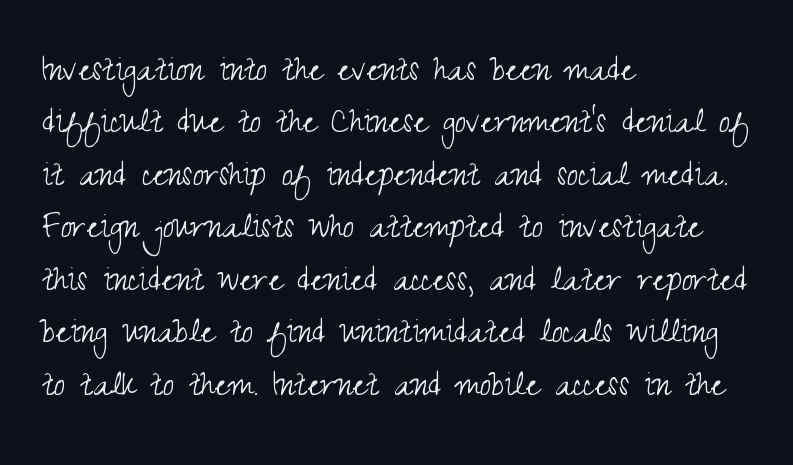
The rows are spaced the way most documents space them. The lettering stays uniformly vertical, giving the passage a roman look. Does the copy run flush right? No — it runs flush left. The characters are drawn with everyday or finer stroke widths. Each letter keeps its own natural width here, so spacing adapts to shape.
